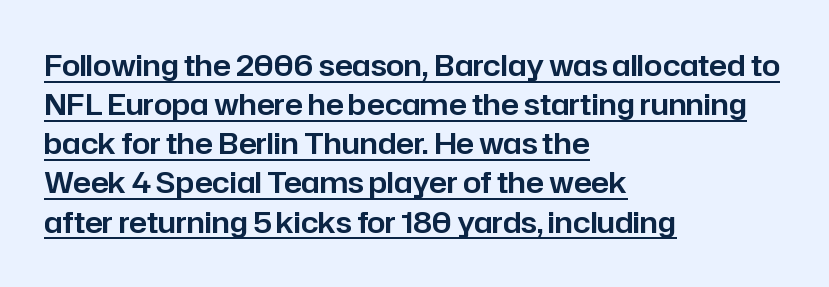
If you drew a line through each stem, it would be perfectly vertical. This sample has the flowing, uneven cadence of proportional lettering. The text was rendered using a sans face with plain stroke endings. Short and long lines alike share a common starting point at left. Interline gaps are of average width in this sample.
